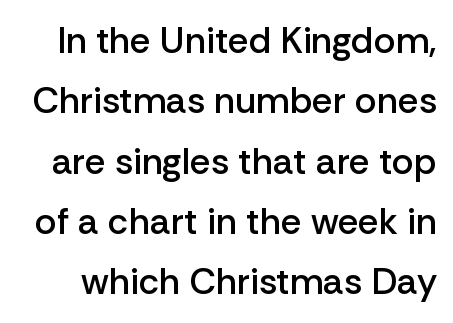
{"serif": "no", "italic": "no", "bold": "semi", "weight": "semibold", "width": "normal", "stroke_contrast": "low", "x_height": "medium", "monospaced": "no", "underline": "no", "line_spacing": "normal", "line_spacing_ratio": 1.63, "letter_spacing": "normal", "letter_spacing_em": 0.0, "glyph_px": 37}
